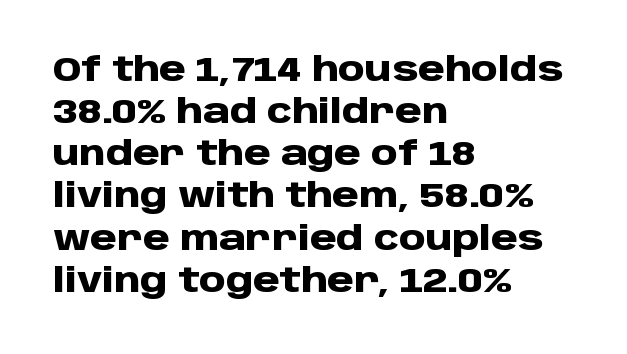
Each letter keeps its own natural width here, so spacing adapts to shape. Letters rest on an invisible, unmarked baseline. Which margin do the lines hug? The left one — the right edge is uneven. These lines are composed in type without serifs. A full-strength bold gives these letters their thick strokes. How are the letters spaced? Ordinarily, with no added tracking.
